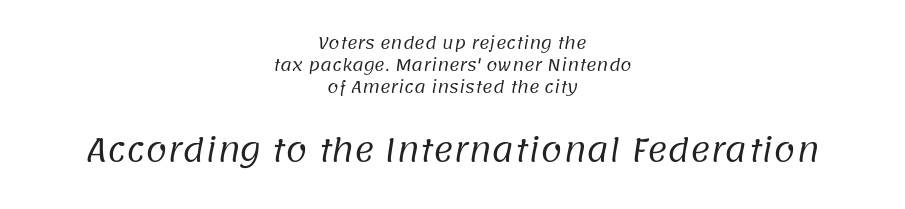
The image shows 31 px regular-weight sans-serif type; set centered, normal line spacing (1.39x), normal letter spacing, not underlined; the second (bottom) block is 1.94x larger; low stroke contrast and a large x-height.
